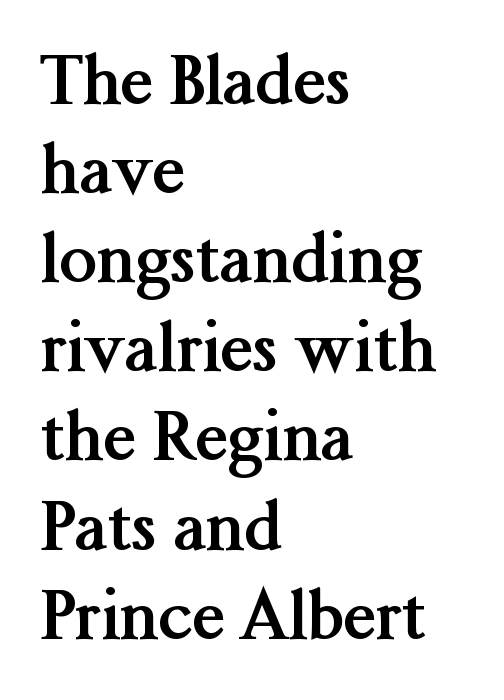
Q: Is the text bold? A: Yes.
Q: Is the text italic (slanted)? A: No, it is upright.
Q: Is the typeface a serif or a sans-serif typeface? A: Serif.
Q: Is the text underlined? A: No.
Q: How is the paragraph aligned? A: Left-aligned.
Q: Is the spacing between letters normal or unusually wide? A: Normal.
Q: Is the spacing between lines tight, normal or loose? A: Normal.
Q: Width (condensed, normal, or wide)? A: Normal.
Q: Stroke contrast? A: Medium.
Q: x-height? A: Medium.
Q: Monospaced? A: No.
